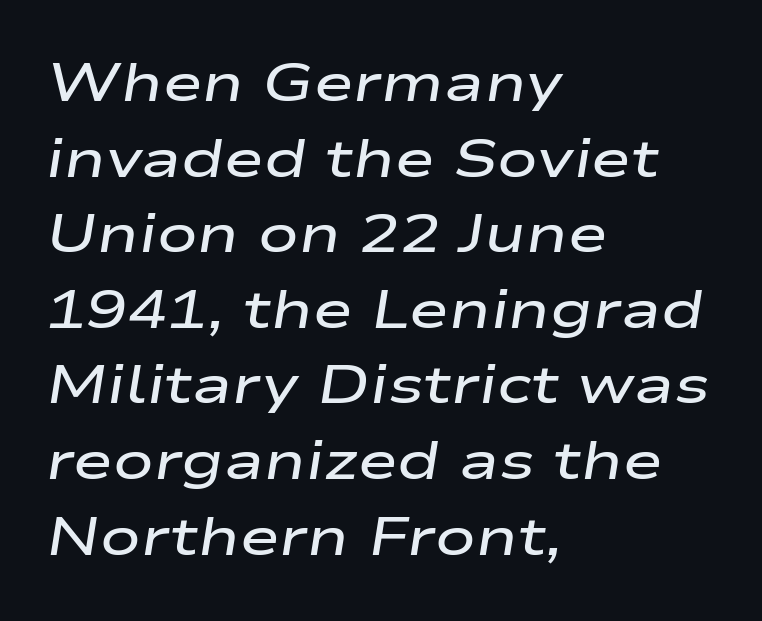
The image shows 54 px semibold, wide type, italic (leaning right); set left-aligned, normal line spacing (1.4x), normal letter spacing, not underlined; low stroke contrast and a medium x-height.
